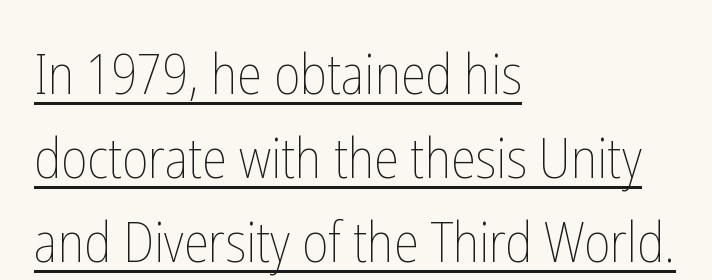
The image shows 56 px thin, condensed type, upright; set left-aligned, normal line spacing (1.5x), normal letter spacing, underlined; low stroke contrast and a medium x-height.
